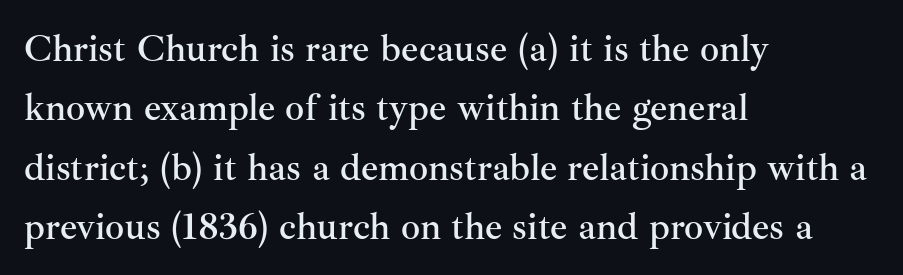
The image shows 38 px serif type, upright; set left-aligned, normal line spacing (1.56x), normal letter spacing, not underlined; medium stroke contrast and a small x-height.
